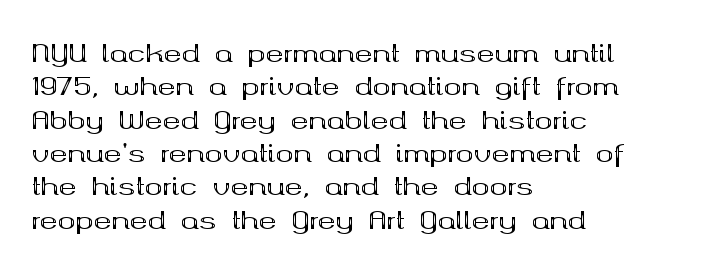
You can tell it's not italic because the verticals are truly vertical. Descender tails drop into unmarked territory. Baseline-to-baseline distance is the conventional proportion of letter height. Nobody touched the tracking dial on this one. Thick stems and heavy bowls — unmistakably bold. One-word summary of the alignment: left.
